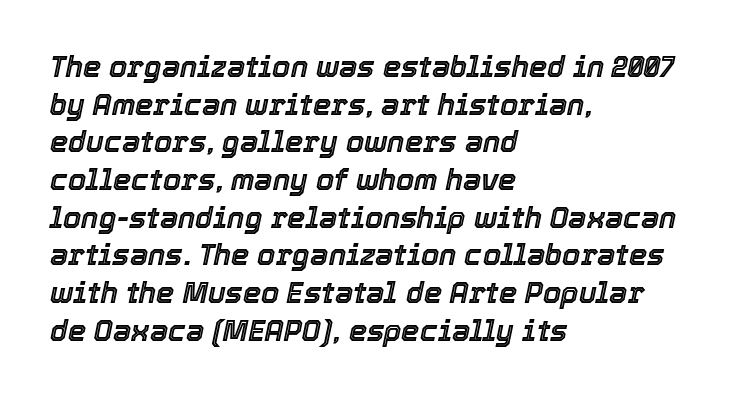
Q: Is the text italic (slanted)? A: Yes, it leans right by about 12 degrees.
Q: Is the text underlined? A: No.
Q: How is the paragraph aligned? A: Left-aligned.
Q: Is the spacing between letters normal or unusually wide? A: Normal.
Q: Is the spacing between lines tight, normal or loose? A: Normal.
Q: Width (condensed, normal, or wide)? A: Normal.
Q: x-height? A: Medium.
Q: Monospaced? A: No.
